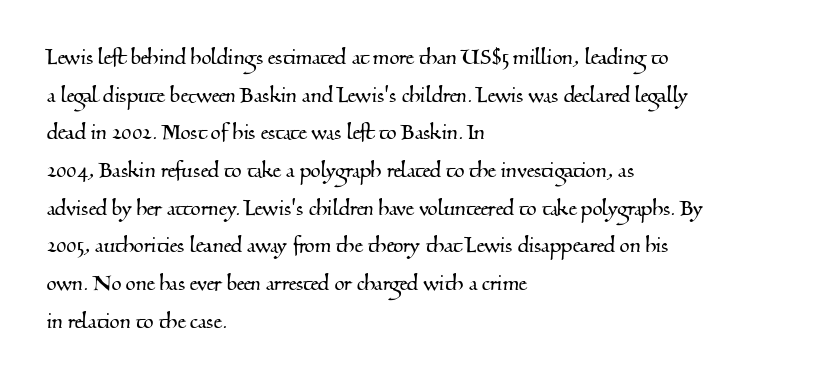
{"underline": "no", "align": "left", "line_spacing": "normal", "line_spacing_ratio": 1.45, "letter_spacing": "normal", "letter_spacing_em": 0.0, "glyph_px": 26}
